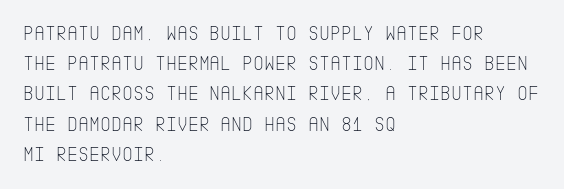
The image shows 21 px text type, upright; set left-aligned, normal line spacing (1.44x), normal letter spacing, not underlined.
